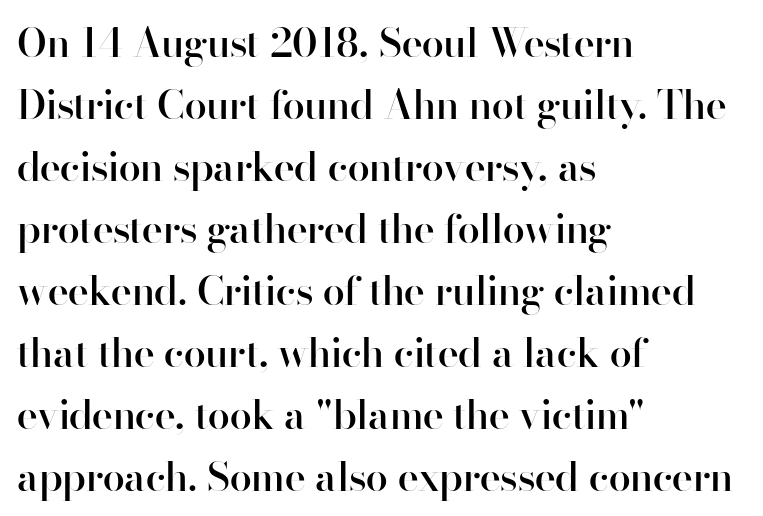
Q: Is the text bold? A: Semi-bold.
Q: Is the text italic (slanted)? A: No, it is upright.
Q: Is the typeface a serif or a sans-serif typeface? A: Sans-serif.
Q: Is the text underlined? A: No.
Q: How is the paragraph aligned? A: Left-aligned.
Q: Is the spacing between letters normal or unusually wide? A: Normal.
Q: Is the spacing between lines tight, normal or loose? A: Normal.
Q: Width (condensed, normal, or wide)? A: Normal.
Q: Stroke contrast? A: High.
Q: x-height? A: Small.
Q: Monospaced? A: No.
